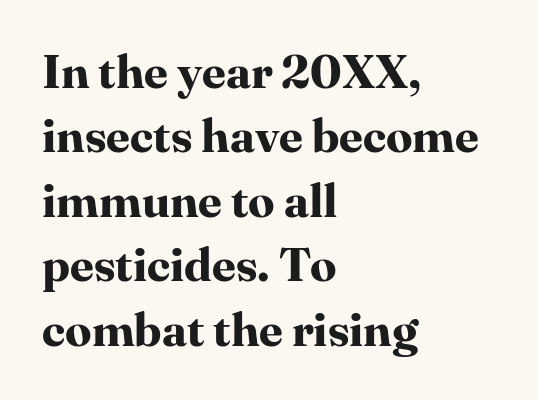
{"serif": "yes", "italic": "no", "bold": "yes", "weight": "bold", "width": "normal", "stroke_contrast": "high", "x_height": "medium", "monospaced": "no", "underline": "no", "align": "left", "line_spacing": "normal", "line_spacing_ratio": 1.37, "letter_spacing": "normal", "letter_spacing_em": 0.0, "glyph_px": 47}
